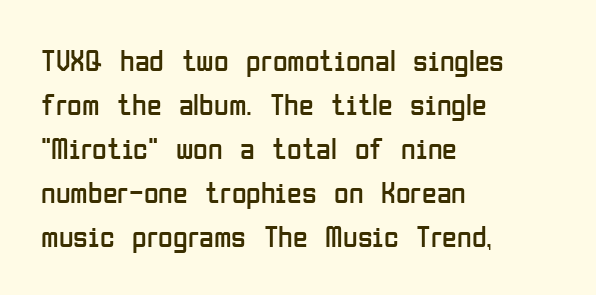
{"serif": "no", "italic": "no", "bold": "no", "weight": "regular", "width": "condensed", "stroke_contrast": "low", "x_height": "medium", "monospaced": "no", "underline": "no", "align": "left", "line_spacing": "normal", "line_spacing_ratio": 1.47, "letter_spacing": "normal", "letter_spacing_em": 0.0, "glyph_px": 30}
